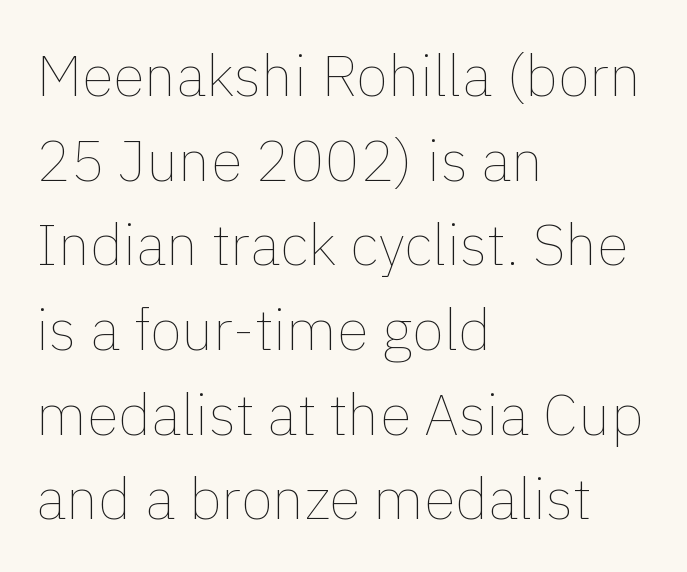
{"italic": "no", "bold": "no", "weight": "thin", "width": "normal", "x_height": "medium", "monospaced": "no", "underline": "no", "align": "left", "line_spacing": "normal", "line_spacing_ratio": 1.46, "letter_spacing": "normal", "letter_spacing_em": 0.0, "glyph_px": 58}
